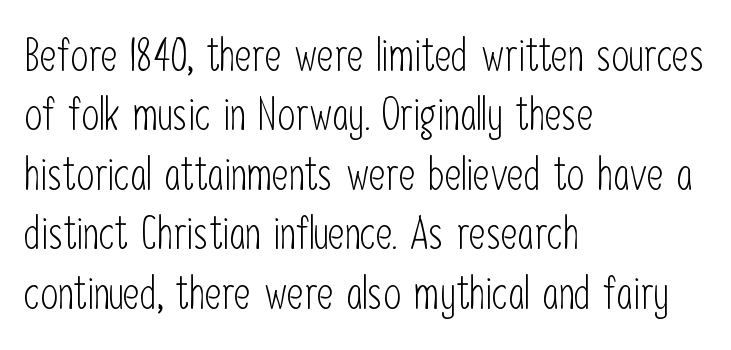
Q: Is the text bold? A: No.
Q: Is the text italic (slanted)? A: No, it is upright.
Q: Is the typeface a serif or a sans-serif typeface? A: Sans-serif.
Q: Is the text underlined? A: No.
Q: How is the paragraph aligned? A: Left-aligned.
Q: Is the spacing between letters normal or unusually wide? A: Normal.
Q: Is the spacing between lines tight, normal or loose? A: Normal.
Q: Width (condensed, normal, or wide)? A: Condensed.
Q: Stroke contrast? A: Low.
Q: x-height? A: Medium.
Q: Monospaced? A: No.
